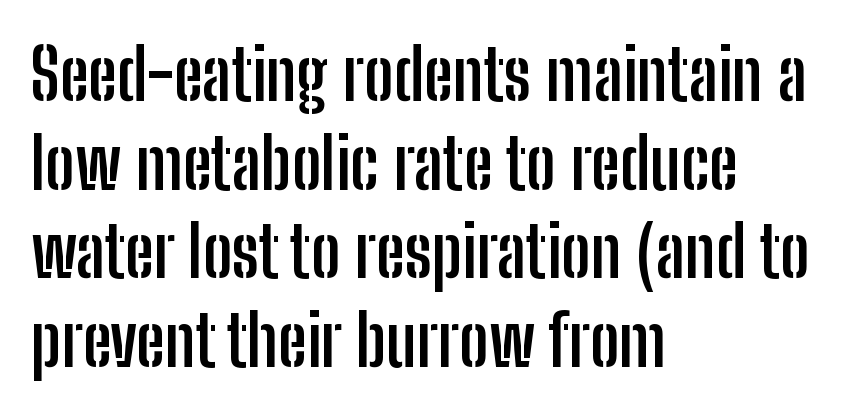
The image shows 71 px semibold, condensed sans-serif type, upright; set left-aligned, normal line spacing (1.25x), normal letter spacing, not underlined; low stroke contrast and a medium x-height.
